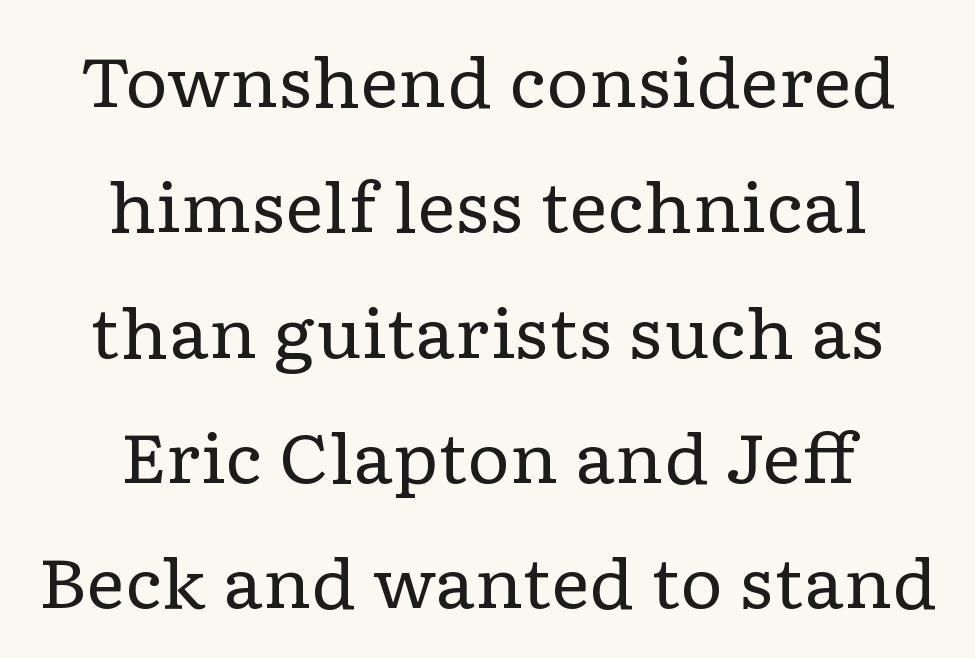
{"serif": "yes", "italic": "no", "bold": "no", "weight": "regular", "width": "wide", "stroke_contrast": "low", "x_height": "medium", "monospaced": "no", "underline": "no", "align": "center", "line_spacing_ratio": 1.87, "letter_spacing": "normal", "letter_spacing_em": 0.0, "glyph_px": 67}
